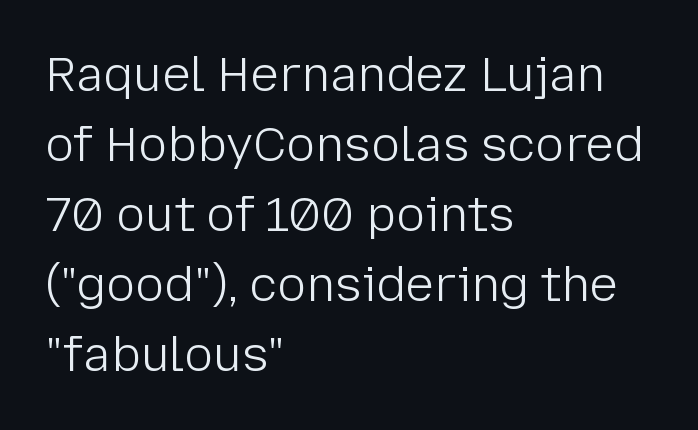
Q: Is the text bold? A: No.
Q: Is the text italic (slanted)? A: No, it is upright.
Q: Is the typeface a serif or a sans-serif typeface? A: Sans-serif.
Q: Is the text underlined? A: No.
Q: How is the paragraph aligned? A: Left-aligned.
Q: Is the spacing between letters normal or unusually wide? A: Normal.
Q: Is the spacing between lines tight, normal or loose? A: Normal.
Q: Width (condensed, normal, or wide)? A: Normal.
Q: Stroke contrast? A: Low.
Q: x-height? A: Medium.
Q: Monospaced? A: No.
